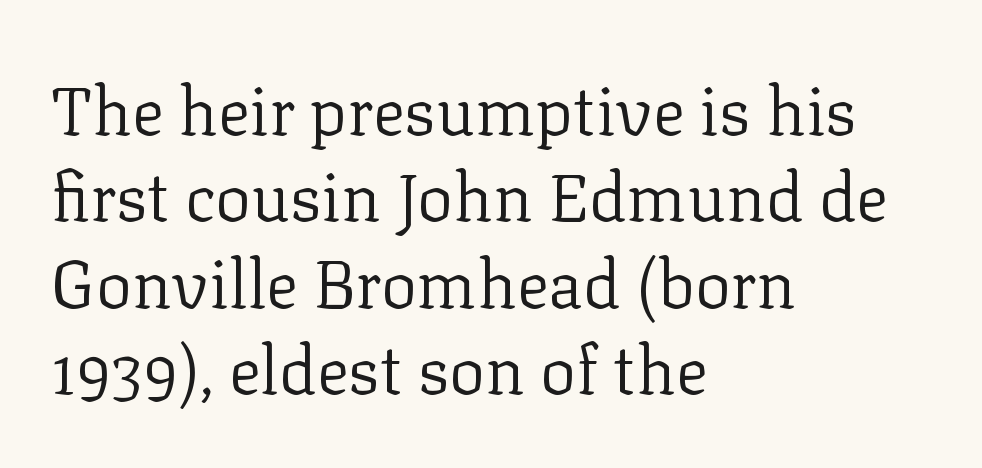
{"serif": "yes", "italic": "no", "bold": "no", "weight": "regular", "width": "normal", "stroke_contrast": "low", "x_height": "medium", "monospaced": "no", "underline": "no", "align": "left", "line_spacing": "normal", "line_spacing_ratio": 1.29, "letter_spacing": "normal", "letter_spacing_em": 0.0, "glyph_px": 67}
